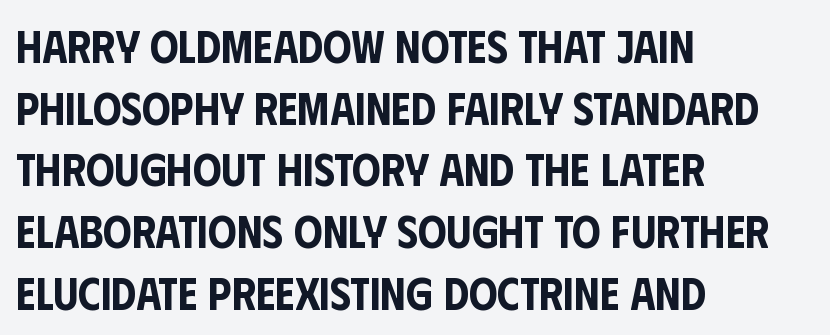
The face used here is proportionally spaced, like ordinary book or web type. Default kerning and tracking; the words read as compact shapes. The space beneath each line is pristine and unruled. The font's upright variant was chosen for this text. Check where the strokes stop: nothing finishes them off — pure sans. These lines stack with their left ends in a neat column.
